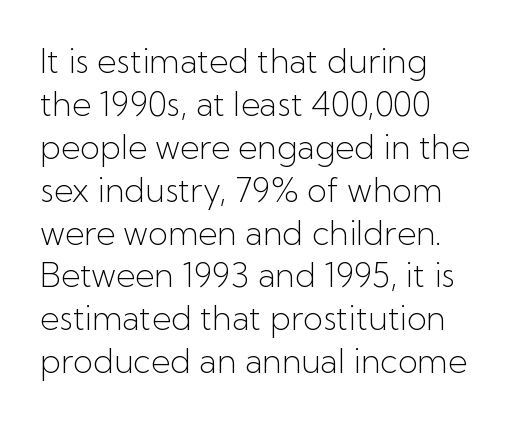
The image shows 33 px light sans-serif type, upright; set left-aligned, normal line spacing (1.3x), normal letter spacing, not underlined; low stroke contrast and a medium x-height.
